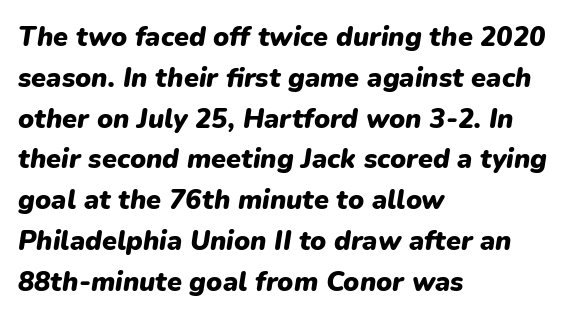
The lines in this sample share a left origin and differ only in where they stop. Type without underlining. A typesetter would call this leading conventional body-copy spacing. You could call the tracking neutral — neither tight nor loose. Is the type bold? Yes — the strokes are clearly thick and heavy. A typesetter would mark this as italic.
